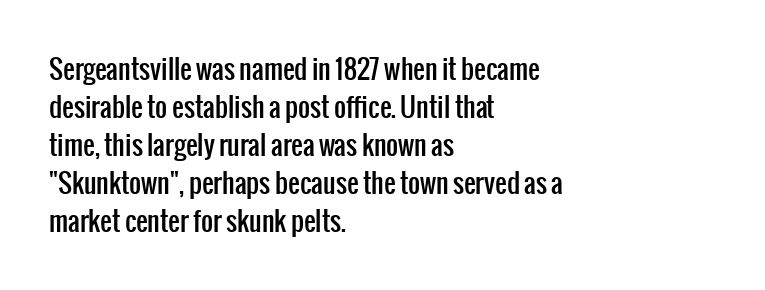
The image shows 26 px text type, upright; set left-aligned, normal line spacing (1.46x), normal letter spacing, not underlined.
